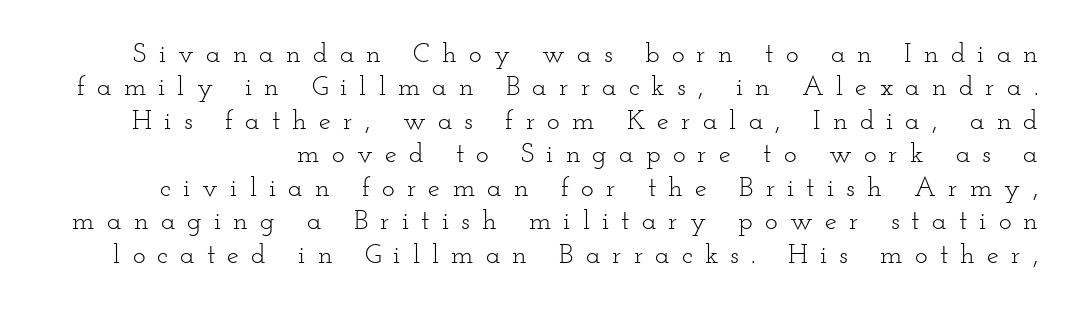
The image shows 27 px text type, upright; set line spacing 1.24x, unusually wide letter spacing (+0.45 em), not underlined.
